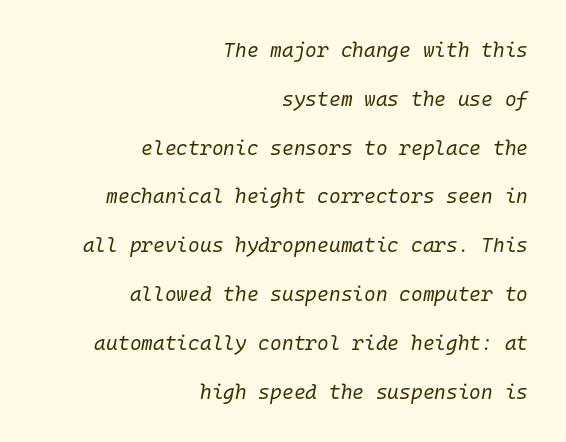
Q: Is the text bold? A: No.
Q: Is the text italic (slanted)? A: Yes, it leans right by about 10 degrees.
Q: Is the text underlined? A: No.
Q: How is the paragraph aligned? A: Right-aligned.
Q: Is the spacing between letters normal or unusually wide? A: Normal.
Q: Is the spacing between lines tight, normal or loose? A: Loose.
